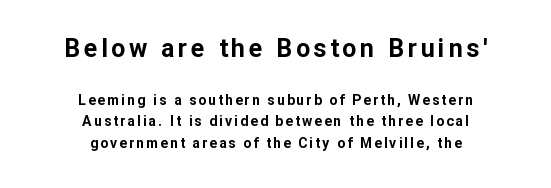
Q: Is the text bold? A: Yes.
Q: Is the text italic (slanted)? A: No, it is upright.
Q: Is the text underlined? A: No.
Q: How is the paragraph aligned? A: Centered.
Q: Is the spacing between lines tight, normal or loose? A: Normal.
Q: Which block of text is set in a larger size, the first (top) or the second (bottom)? A: The first (top) one.
